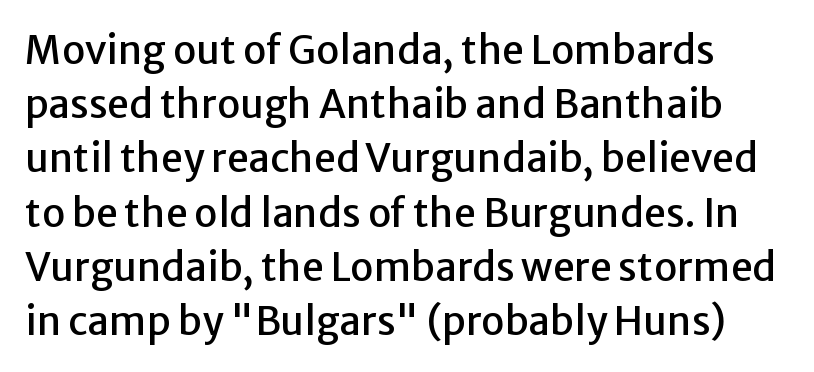
Q: Is the text italic (slanted)? A: No, it is upright.
Q: Is the typeface a serif or a sans-serif typeface? A: Sans-serif.
Q: Is the text underlined? A: No.
Q: Is the spacing between letters normal or unusually wide? A: Normal.
Q: Is the spacing between lines tight, normal or loose? A: Normal.
Q: Width (condensed, normal, or wide)? A: Normal.
Q: Stroke contrast? A: Low.
Q: x-height? A: Medium.
Q: Monospaced? A: No.
